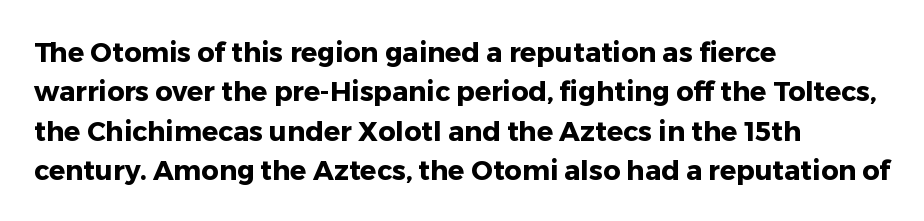
Q: Is the text bold? A: Yes.
Q: Is the text italic (slanted)? A: No, it is upright.
Q: Is the text underlined? A: No.
Q: How is the paragraph aligned? A: Left-aligned.
Q: Is the spacing between letters normal or unusually wide? A: Normal.
Q: Is the spacing between lines tight, normal or loose? A: Normal.
